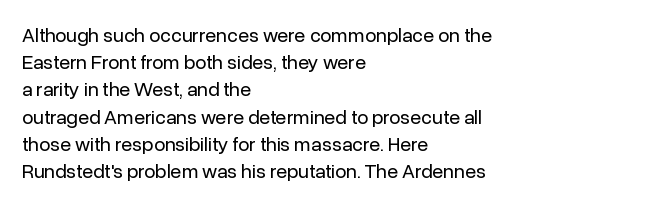
Q: Is the text bold? A: No.
Q: Is the text italic (slanted)? A: No, it is upright.
Q: Is the text underlined? A: No.
Q: How is the paragraph aligned? A: Left-aligned.
Q: Is the spacing between letters normal or unusually wide? A: Normal.
Q: Is the spacing between lines tight, normal or loose? A: Normal.
